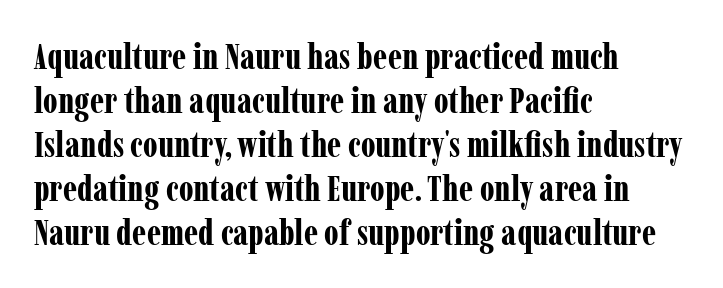
The image shows 36 px bold, condensed serif type, upright; set left-aligned, line spacing 1.22x, normal letter spacing, not underlined; low stroke contrast and a medium x-height.
